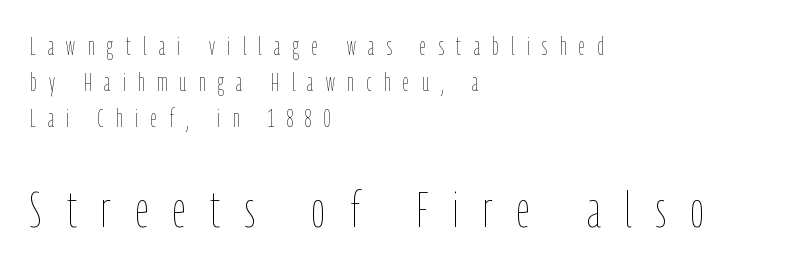
The image shows 50 px thin, condensed type, upright; set left-aligned, normal line spacing (1.44x), unusually wide letter spacing (+0.5 em), not underlined; the second (bottom) block is 2.0x larger; low stroke contrast and a medium x-height.
